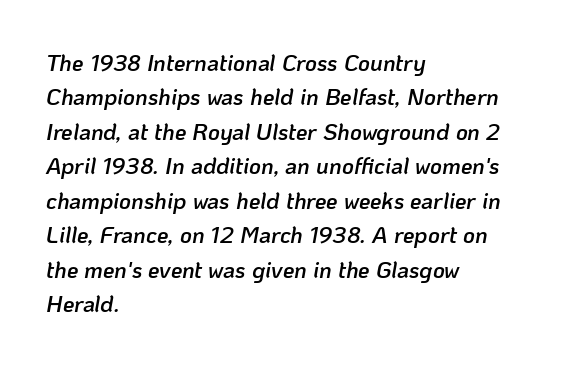
Normally led — the rows are evenly, conventionally spaced. Spacing between characters is what you'd get straight out of the box. Quick note: underline off. The text block is weighted toward the left margin, trailing off unevenly rightward. A typesetter would mark this as italic.
